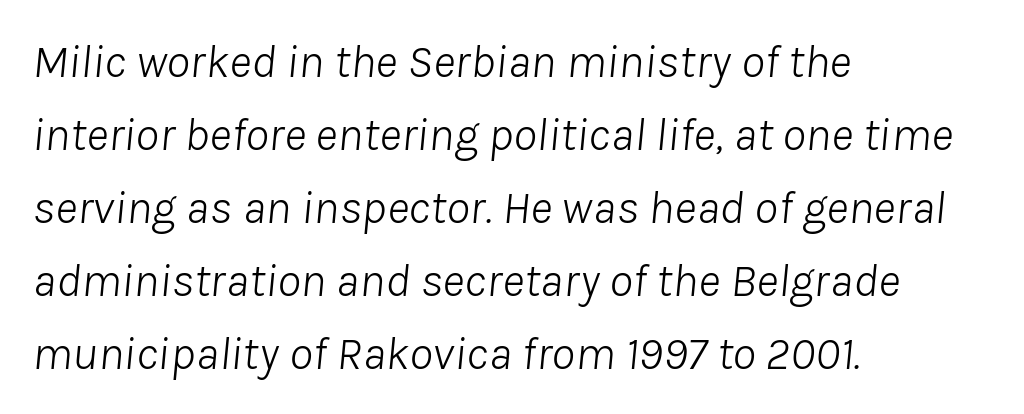
Q: Is the text bold? A: No.
Q: Is the text italic (slanted)? A: Yes, it leans right by about 8 degrees.
Q: Is the text underlined? A: No.
Q: How is the paragraph aligned? A: Left-aligned.
Q: Is the spacing between letters normal or unusually wide? A: Normal.
Q: Is the spacing between lines tight, normal or loose? A: Normal.
Q: Width (condensed, normal, or wide)? A: Normal.
Q: Stroke contrast? A: Low.
Q: x-height? A: Medium.
Q: Monospaced? A: No.
